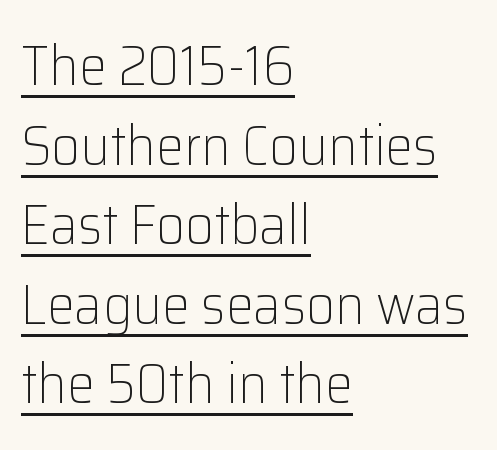
{"serif": "no", "italic": "no", "bold": "no", "weight": "light", "width": "normal", "stroke_contrast": "low", "x_height": "medium", "monospaced": "no", "underline": "yes", "align": "left", "line_spacing": "normal", "line_spacing_ratio": 1.42, "letter_spacing": "normal", "letter_spacing_em": 0.0, "glyph_px": 56}
